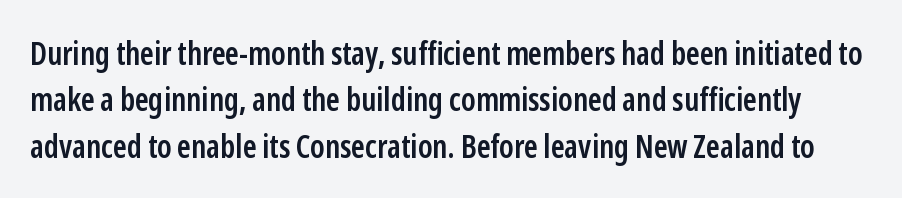
The image shows 32 px semibold, condensed sans-serif type, upright; set normal line spacing (1.45x), normal letter spacing, not underlined; low stroke contrast and a medium x-height.
